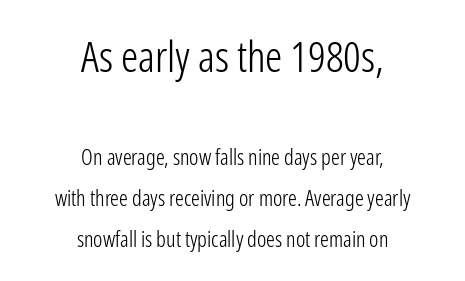
The rendering positions every line midway between the sides. This sample has the flowing, uneven cadence of proportional lettering. Each letter's strokes conclude bluntly, with no projecting serifs. Descender tails drop into unmarked territory.
